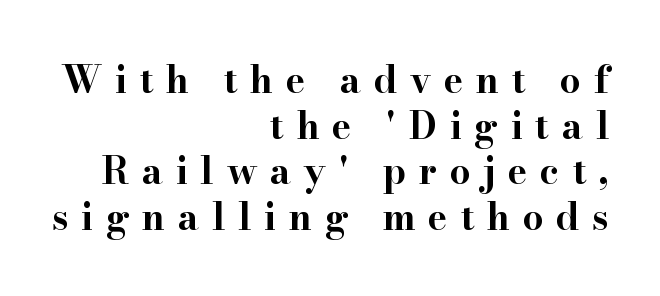
Q: Is the text bold? A: Yes.
Q: Is the text italic (slanted)? A: No, it is upright.
Q: Is the typeface a serif or a sans-serif typeface? A: Serif.
Q: Is the text underlined? A: No.
Q: How is the paragraph aligned? A: Right-aligned.
Q: Is the spacing between letters normal or unusually wide? A: Unusually wide.
Q: Width (condensed, normal, or wide)? A: Wide.
Q: Stroke contrast? A: High.
Q: x-height? A: Small.
Q: Monospaced? A: No.
